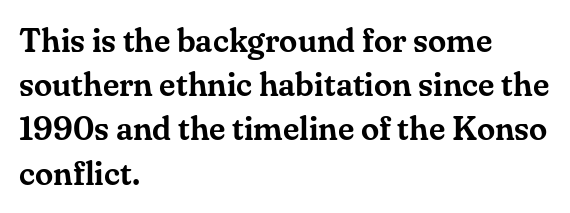
The image shows 33 px serif type, upright; set left-aligned, normal line spacing (1.34x), normal letter spacing, not underlined; medium stroke contrast and a small x-height.
